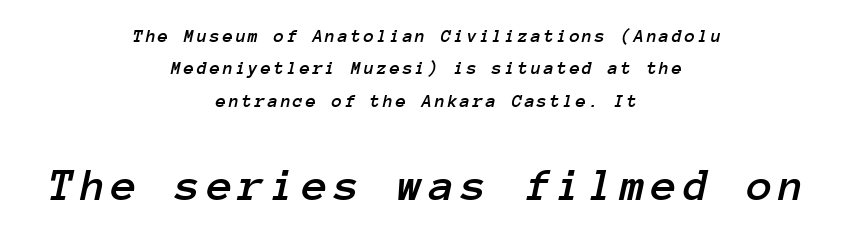
The image shows 47 px text type, italic (leaning right), monospaced; set centered, line spacing 1.71x, not underlined; the second (bottom) block is 2.47x larger; low stroke contrast and a medium x-height.
